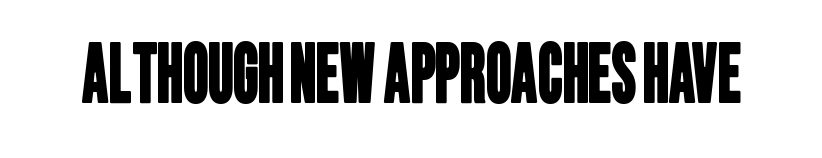
{"serif": "no", "width": "condensed", "stroke_contrast": "low", "x_height": "large", "monospaced": "no", "underline": "no", "letter_spacing": "normal", "letter_spacing_em": 0.0, "glyph_px": 79}
